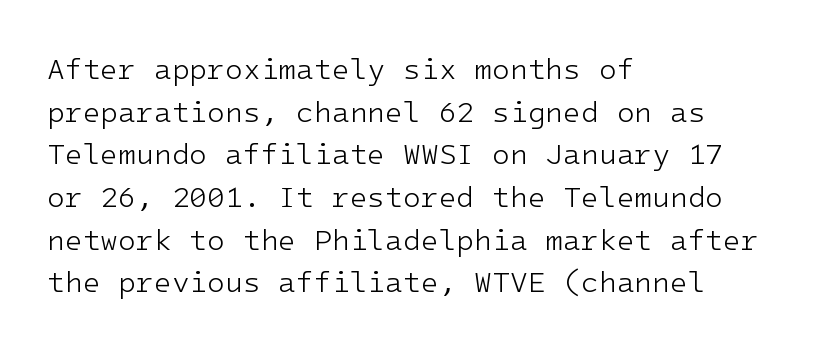
Q: Is the text bold? A: No.
Q: Is the text italic (slanted)? A: No, it is upright.
Q: Is the typeface a serif or a sans-serif typeface? A: Sans-serif.
Q: Is the text underlined? A: No.
Q: How is the paragraph aligned? A: Left-aligned.
Q: Is the spacing between letters normal or unusually wide? A: Normal.
Q: Is the spacing between lines tight, normal or loose? A: Normal.
Q: Width (condensed, normal, or wide)? A: Normal.
Q: Stroke contrast? A: Low.
Q: x-height? A: Medium.
